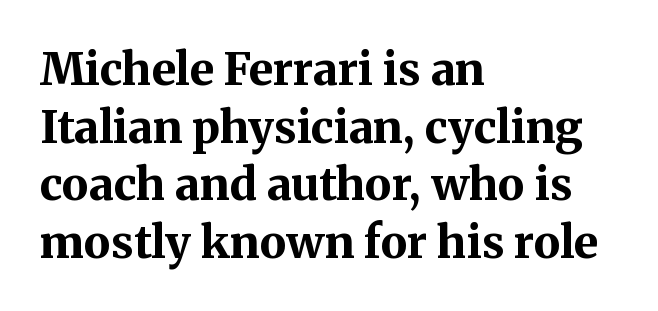
The image shows 45 px bold serif type, upright; set left-aligned, normal line spacing (1.28x), normal letter spacing, not underlined; medium stroke contrast and a medium x-height.
